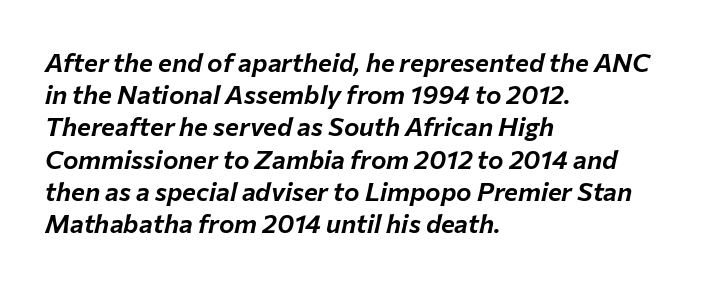
The image shows 26 px text type, italic (leaning right); set left-aligned, line spacing 1.24x, normal letter spacing, not underlined.
